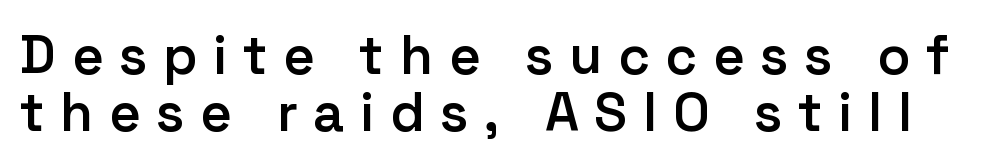
The image shows 54 px semibold sans-serif type, upright; set tight line spacing (1.05x), unusually wide letter spacing (+0.29 em), not underlined; low stroke contrast and a medium x-height.
